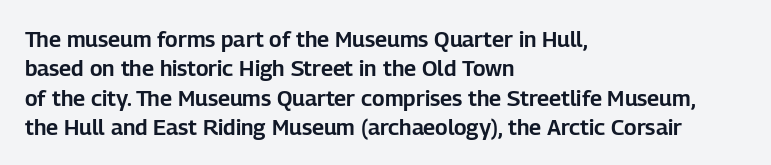
The image shows 22 px text type, upright; set left-aligned, normal line spacing (1.33x), normal letter spacing, not underlined.
